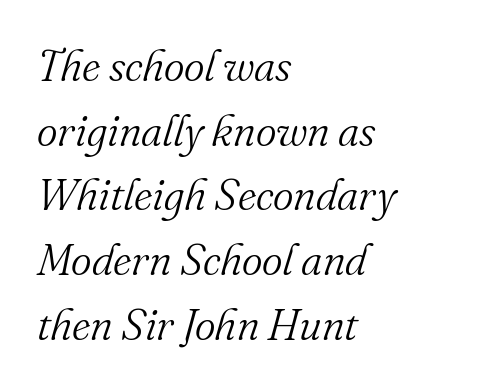
{"serif": "yes", "italic": "yes", "lean": "right", "slant_degrees": 16, "bold": "no", "weight": "light", "width": "normal", "stroke_contrast": "medium", "x_height": "small", "monospaced": "no", "underline": "no", "align": "left", "line_spacing": "normal", "line_spacing_ratio": 1.47, "letter_spacing": "normal", "letter_spacing_em": 0.0, "glyph_px": 44}
